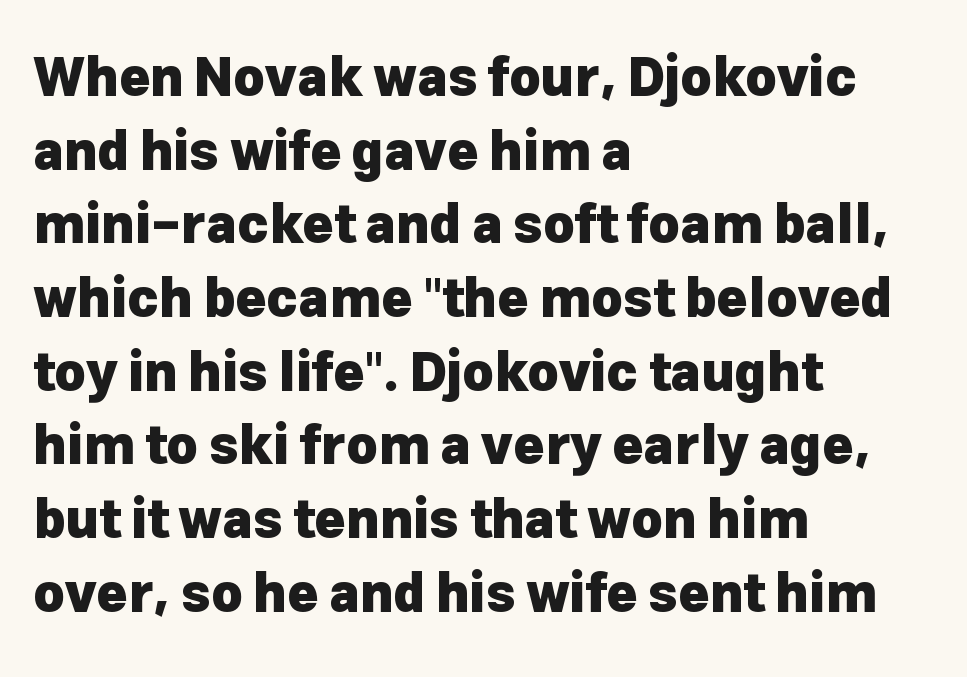
This rendering leaves character spacing at its baseline value. The area under the type is left untouched. Do the characters align in a grid? No, the font is proportional. Plenty of ink on the page — the face is bold. The rag falls on the right side of this text block. This sample keeps an unexceptional amount of space between lines.
